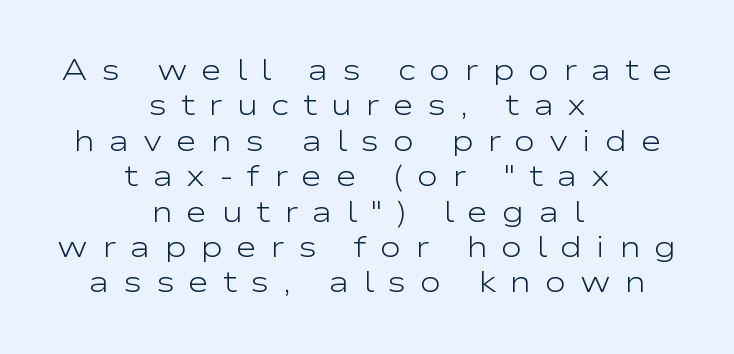
The image shows 29 px light, wide sans-serif type, upright; set centered, line spacing 1.22x, unusually wide letter spacing (+0.47 em), not underlined; low stroke contrast and a medium x-height.
